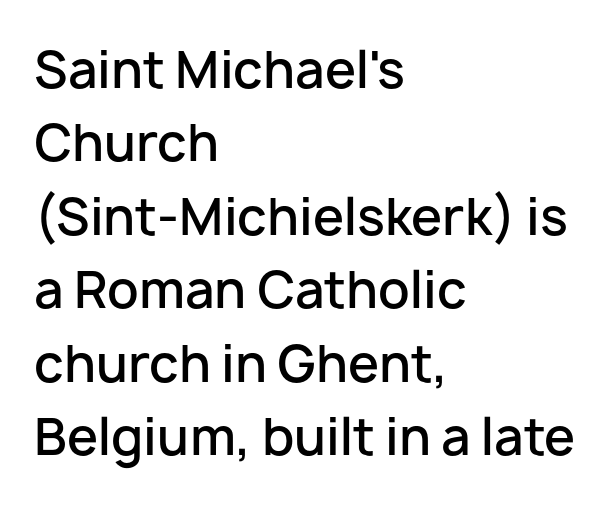
Q: Is the text bold? A: Semi-bold.
Q: Is the text italic (slanted)? A: No, it is upright.
Q: Is the typeface a serif or a sans-serif typeface? A: Sans-serif.
Q: Is the text underlined? A: No.
Q: How is the paragraph aligned? A: Left-aligned.
Q: Is the spacing between letters normal or unusually wide? A: Normal.
Q: Is the spacing between lines tight, normal or loose? A: Normal.
Q: Width (condensed, normal, or wide)? A: Normal.
Q: Stroke contrast? A: Low.
Q: x-height? A: Medium.
Q: Monospaced? A: No.
